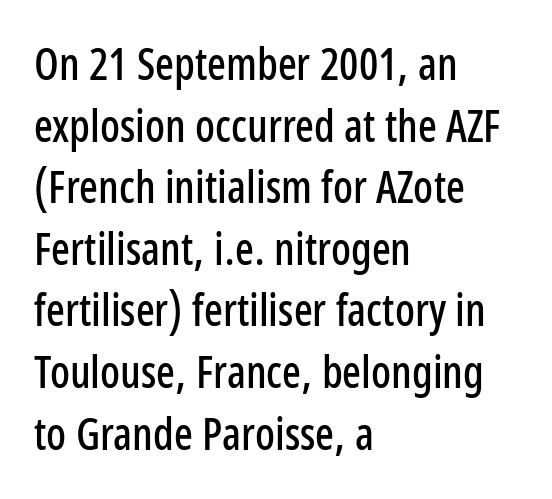
Q: Is the text italic (slanted)? A: No, it is upright.
Q: Is the typeface a serif or a sans-serif typeface? A: Sans-serif.
Q: Is the text underlined? A: No.
Q: How is the paragraph aligned? A: Left-aligned.
Q: Is the spacing between letters normal or unusually wide? A: Normal.
Q: Is the spacing between lines tight, normal or loose? A: Normal.
Q: Width (condensed, normal, or wide)? A: Condensed.
Q: Stroke contrast? A: Low.
Q: x-height? A: Medium.
Q: Monospaced? A: No.
